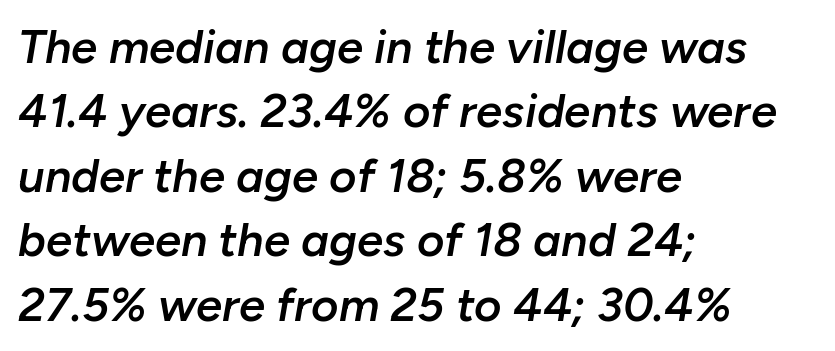
Q: Is the text bold? A: Semi-bold.
Q: Is the text italic (slanted)? A: Yes, it leans right by about 10 degrees.
Q: Is the text underlined? A: No.
Q: How is the paragraph aligned? A: Left-aligned.
Q: Is the spacing between letters normal or unusually wide? A: Normal.
Q: Is the spacing between lines tight, normal or loose? A: Normal.
Q: Width (condensed, normal, or wide)? A: Normal.
Q: Stroke contrast? A: Low.
Q: x-height? A: Medium.
Q: Monospaced? A: No.
